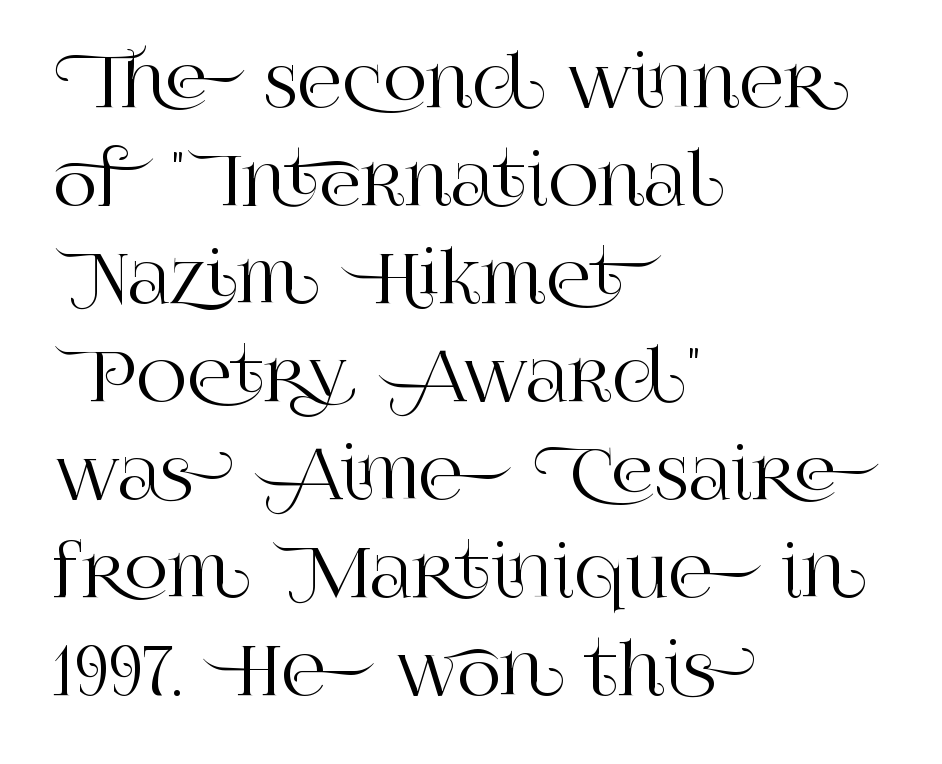
The image shows 69 px serif type, upright; set left-aligned, normal line spacing (1.42x), normal letter spacing, not underlined; high stroke contrast and a large x-height.
